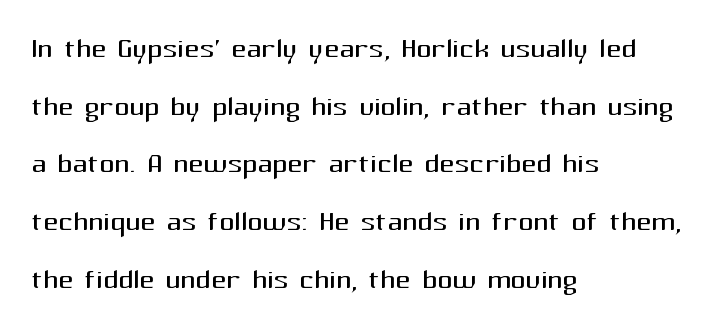
Q: Is the text bold? A: No.
Q: Is the text italic (slanted)? A: No, it is upright.
Q: Is the typeface a serif or a sans-serif typeface? A: Sans-serif.
Q: Is the text underlined? A: No.
Q: How is the paragraph aligned? A: Left-aligned.
Q: Is the spacing between letters normal or unusually wide? A: Normal.
Q: Is the spacing between lines tight, normal or loose? A: Normal.
Q: Width (condensed, normal, or wide)? A: Normal.
Q: Stroke contrast? A: Medium.
Q: x-height? A: Medium.
Q: Monospaced? A: No.
